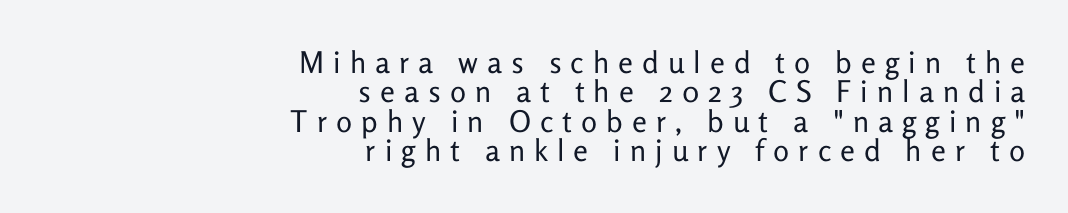
Q: Is the text bold? A: No.
Q: Is the text italic (slanted)? A: No, it is upright.
Q: Is the typeface a serif or a sans-serif typeface? A: Sans-serif.
Q: Is the text underlined? A: No.
Q: How is the paragraph aligned? A: Right-aligned.
Q: Is the spacing between letters normal or unusually wide? A: Unusually wide.
Q: Is the spacing between lines tight, normal or loose? A: Tight.
Q: Width (condensed, normal, or wide)? A: Normal.
Q: Stroke contrast? A: Low.
Q: x-height? A: Medium.
Q: Monospaced? A: No.
